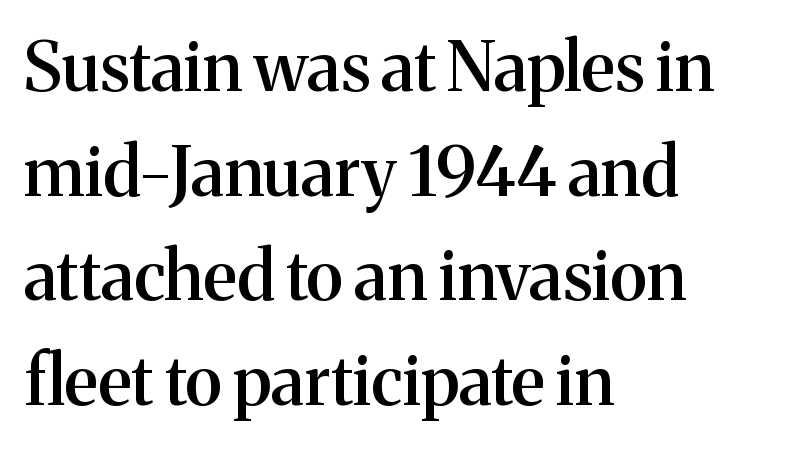
Q: Is the text bold? A: Semi-bold.
Q: Is the text italic (slanted)? A: No, it is upright.
Q: Is the typeface a serif or a sans-serif typeface? A: Serif.
Q: Is the text underlined? A: No.
Q: How is the paragraph aligned? A: Left-aligned.
Q: Is the spacing between letters normal or unusually wide? A: Normal.
Q: Is the spacing between lines tight, normal or loose? A: Normal.
Q: Width (condensed, normal, or wide)? A: Normal.
Q: Stroke contrast? A: Medium.
Q: x-height? A: Medium.
Q: Monospaced? A: No.
